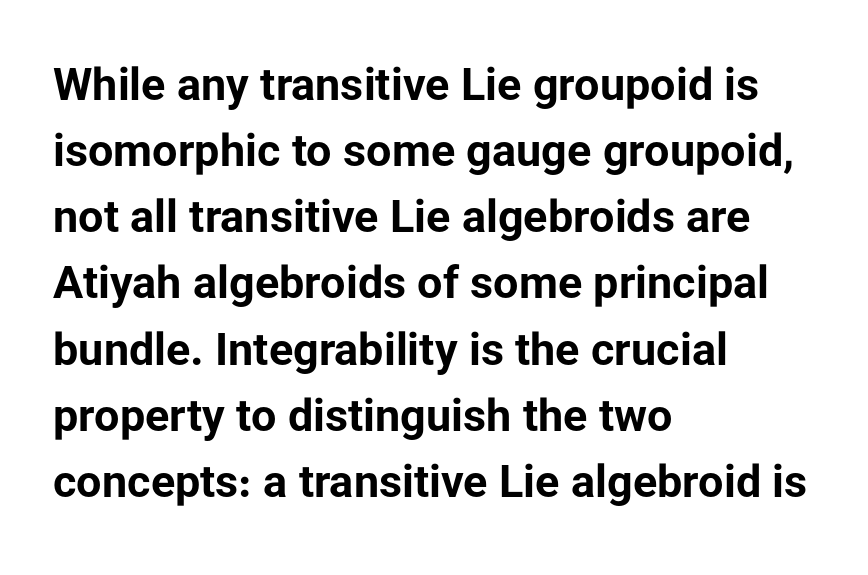
Q: Is the text bold? A: Yes.
Q: Is the text italic (slanted)? A: No, it is upright.
Q: Is the typeface a serif or a sans-serif typeface? A: Sans-serif.
Q: Is the text underlined? A: No.
Q: How is the paragraph aligned? A: Left-aligned.
Q: Is the spacing between letters normal or unusually wide? A: Normal.
Q: Is the spacing between lines tight, normal or loose? A: Normal.
Q: Width (condensed, normal, or wide)? A: Normal.
Q: Stroke contrast? A: Low.
Q: x-height? A: Medium.
Q: Monospaced? A: No.
